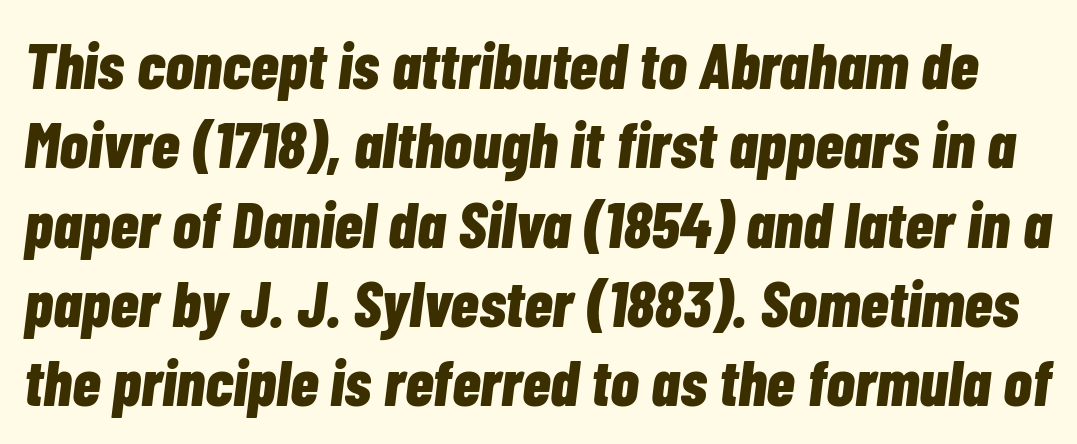
{"italic": "yes", "lean": "right", "slant_degrees": 7, "bold": "yes", "weight": "bold", "width": "condensed", "stroke_contrast": "low", "x_height": "medium", "monospaced": "no", "underline": "no", "line_spacing_ratio": 1.22, "letter_spacing": "normal", "letter_spacing_em": 0.0, "glyph_px": 65}
